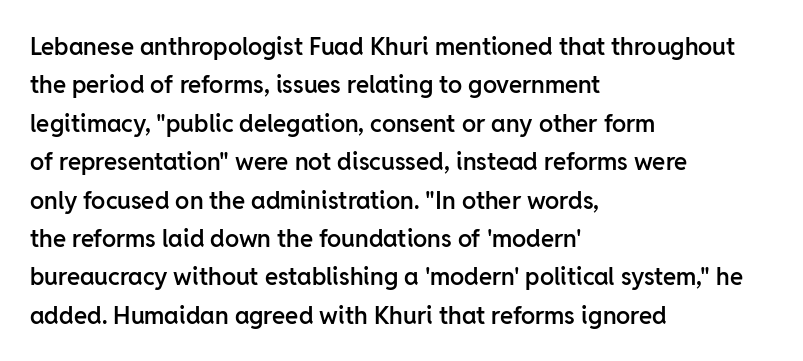
The rendering uses a moderate line-height, typical for paragraphs. How heavy is the stroke? Medium-heavy — a semibold, shy of bold. In CSS terms this would be text-align: left. The glyphs are unaccompanied by any horizontal stroke below them.
